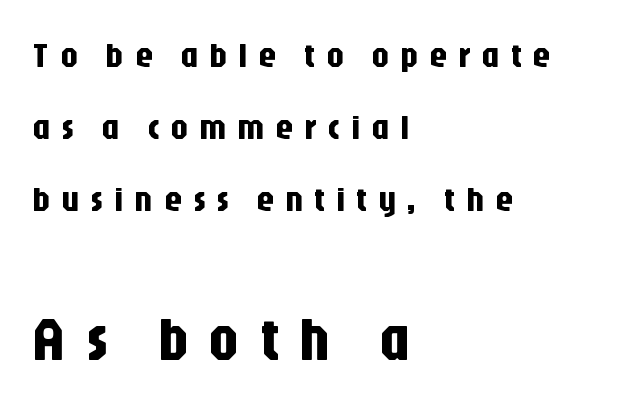
{"serif": "no", "italic": "no", "width": "condensed", "stroke_contrast": "low", "x_height": "large", "monospaced": "no", "underline": "no", "align": "left", "line_spacing": "loose", "line_spacing_ratio": 2.06, "letter_spacing": "wide", "letter_spacing_em": 0.31, "larger_block": "second", "size_ratio": 1.77, "glyph_px": 62}
